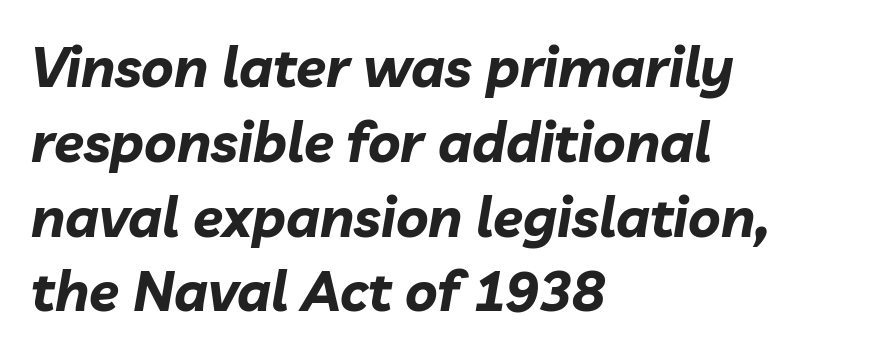
Think of a printed novel: that variable character pitch is what you see here. Unmarked baselines from the first word to the last. Caption: standard tracking, unaltered. Casual observation: everything's shoved over to the left. On the weight axis this lands at bold, roughly 700. Does the lettering tilt? It does — this is italic.
